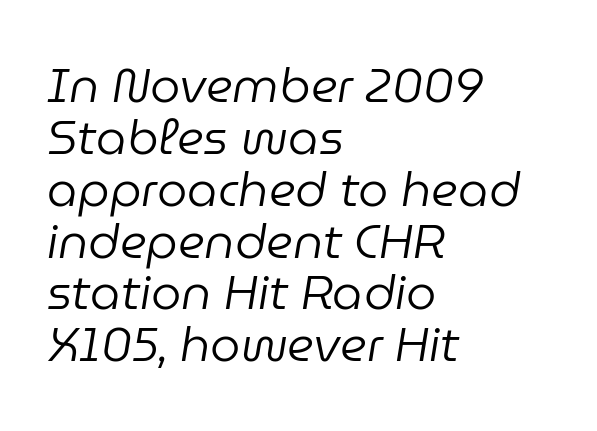
{"italic": "yes", "lean": "right", "slant_degrees": 9, "bold": "no", "weight": "regular", "width": "normal", "stroke_contrast": "low", "x_height": "medium", "monospaced": "no", "underline": "no", "align": "left", "line_spacing": "tight", "line_spacing_ratio": 1.08, "letter_spacing": "normal", "letter_spacing_em": 0.0, "glyph_px": 48}
